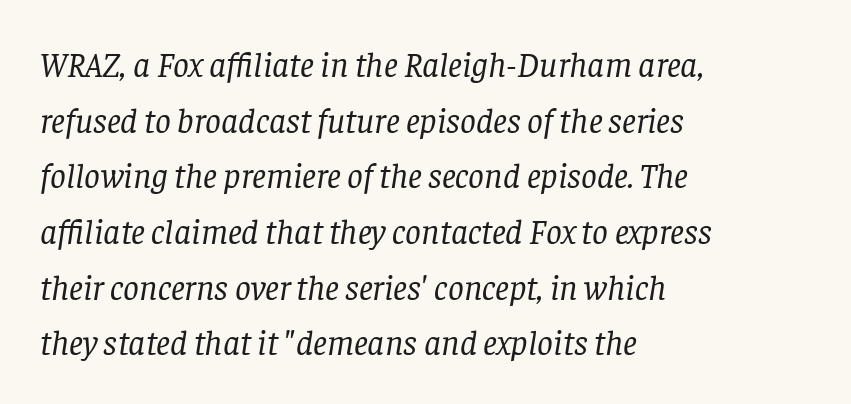
The image shows 35 px regular-weight serif type, italic (leaning right); set left-aligned, normal line spacing (1.59x), normal letter spacing, not underlined; low stroke contrast and a large x-height.
